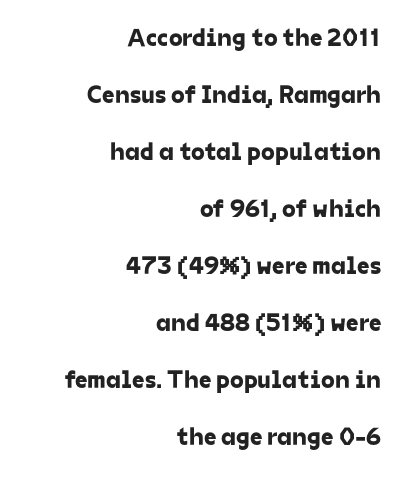
The image shows 25 px text type; set right-aligned, loose line spacing (2.28x), normal letter spacing, not underlined.
